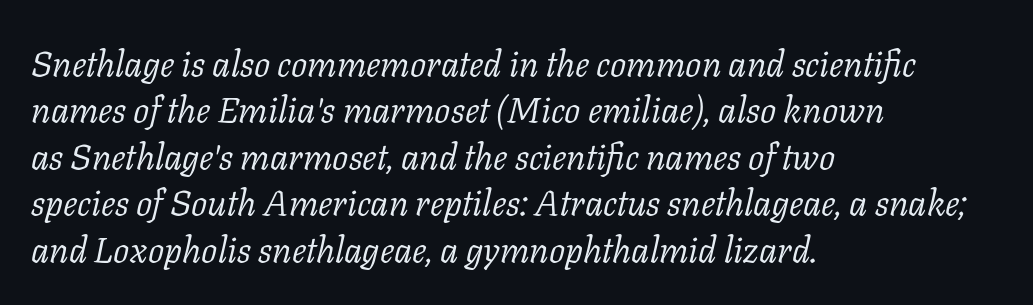
The image shows 36 px light serif type, italic (leaning right); set left-aligned, normal line spacing (1.29x), normal letter spacing, not underlined; low stroke contrast and a medium x-height.
